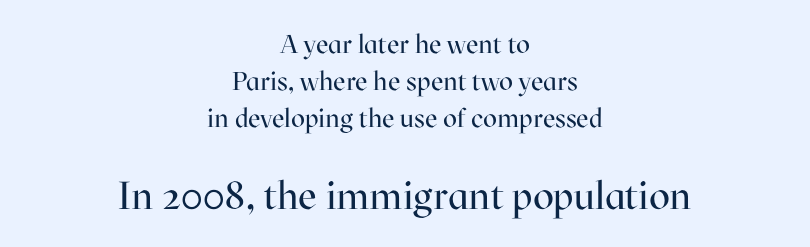
The image shows 39 px regular-weight serif type, upright; set centered, normal line spacing (1.43x), normal letter spacing, not underlined; the second (bottom) block is 1.5x larger; high stroke contrast and a medium x-height.
